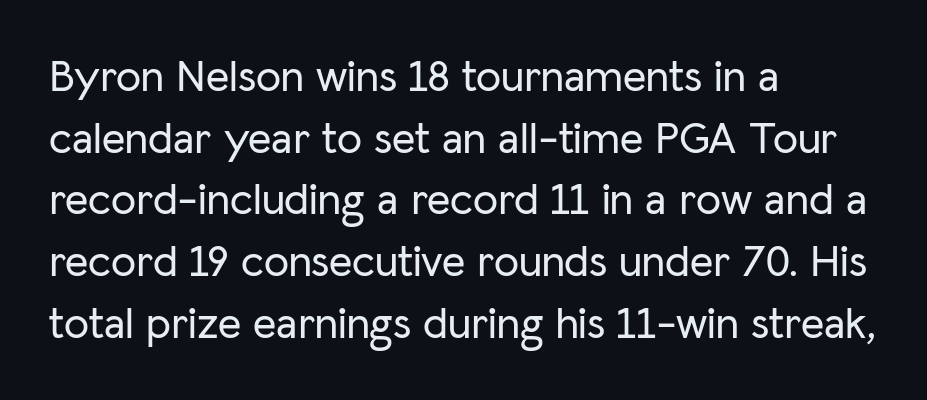
The image shows 45 px sans-serif type, upright; set left-aligned, normal line spacing (1.37x), normal letter spacing, not underlined; low stroke contrast and a medium x-height.
